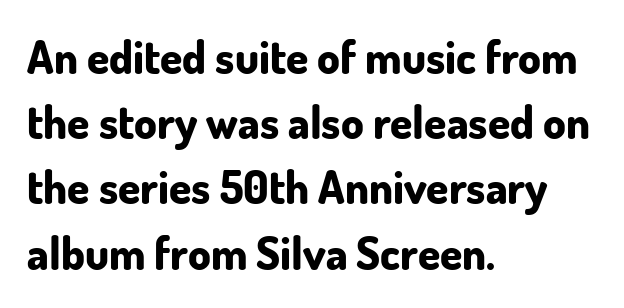
Q: Is the text bold? A: Yes.
Q: Is the text italic (slanted)? A: No, it is upright.
Q: Is the typeface a serif or a sans-serif typeface? A: Sans-serif.
Q: Is the text underlined? A: No.
Q: How is the paragraph aligned? A: Left-aligned.
Q: Is the spacing between letters normal or unusually wide? A: Normal.
Q: Is the spacing between lines tight, normal or loose? A: Normal.
Q: Width (condensed, normal, or wide)? A: Normal.
Q: Stroke contrast? A: Low.
Q: x-height? A: Small.
Q: Monospaced? A: No.
